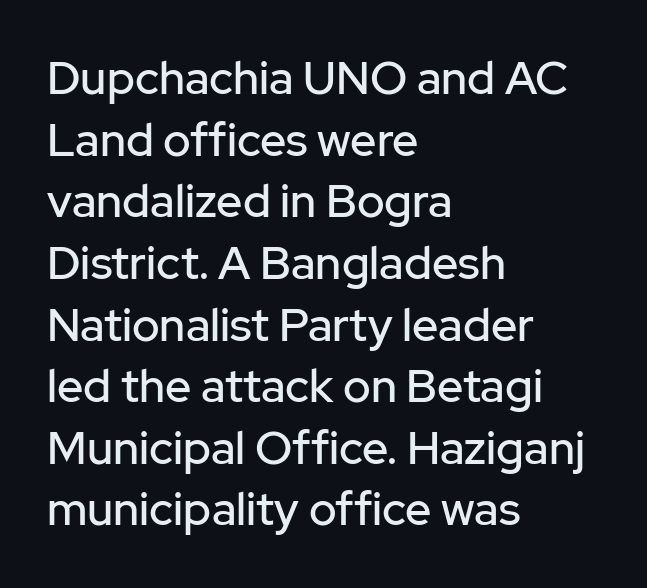
{"serif": "no", "italic": "no", "width": "normal", "stroke_contrast": "low", "x_height": "medium", "monospaced": "no", "underline": "no", "align": "left", "line_spacing": "normal", "line_spacing_ratio": 1.34, "letter_spacing": "normal", "letter_spacing_em": 0.0, "glyph_px": 46}
